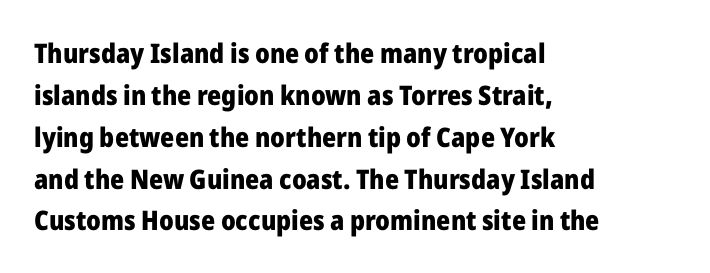
The face used here has the dense, thick strokes of a bold. Students, observe: this is what conventionally led text looks like. Notice how the stems are strictly vertical — no italics here. The setting favours the left margin, as ordinary paragraphs usually do.
